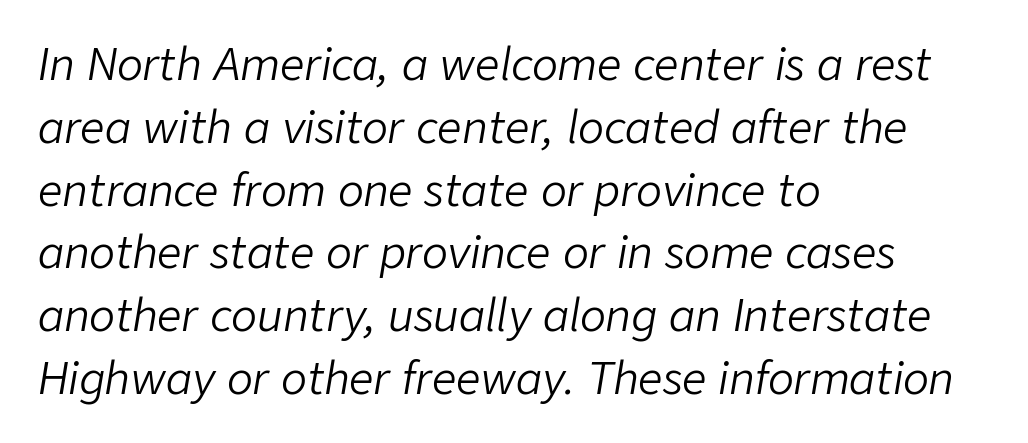
Q: Is the text bold? A: No.
Q: Is the text italic (slanted)? A: Yes, it leans right by about 9 degrees.
Q: Is the text underlined? A: No.
Q: How is the paragraph aligned? A: Left-aligned.
Q: Is the spacing between letters normal or unusually wide? A: Normal.
Q: Is the spacing between lines tight, normal or loose? A: Normal.
Q: Width (condensed, normal, or wide)? A: Normal.
Q: Stroke contrast? A: Low.
Q: x-height? A: Medium.
Q: Monospaced? A: No.
